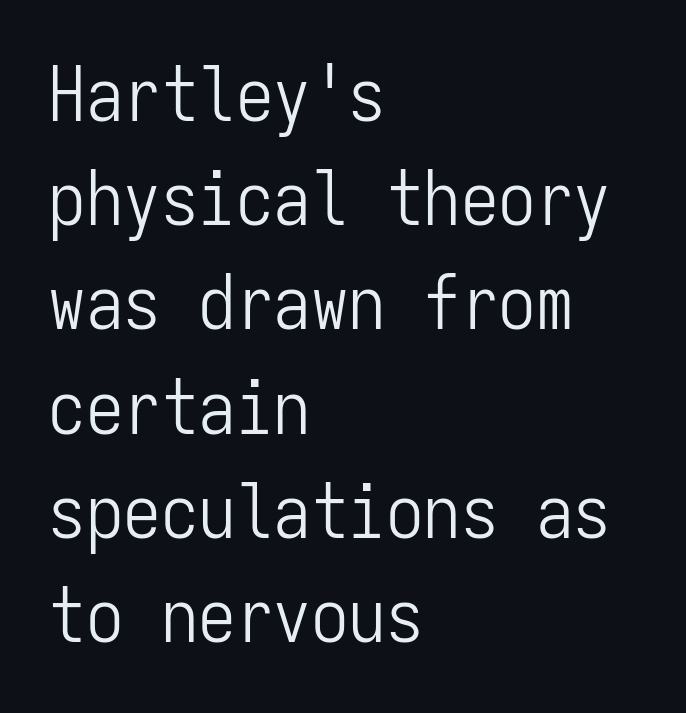
Q: Is the text bold? A: No.
Q: Is the text italic (slanted)? A: No, it is upright.
Q: Is the typeface a serif or a sans-serif typeface? A: Sans-serif.
Q: Is the text underlined? A: No.
Q: How is the paragraph aligned? A: Left-aligned.
Q: Is the spacing between letters normal or unusually wide? A: Normal.
Q: Is the spacing between lines tight, normal or loose? A: Normal.
Q: Width (condensed, normal, or wide)? A: Condensed.
Q: Stroke contrast? A: Low.
Q: x-height? A: Medium.
Q: Monospaced? A: Yes.
